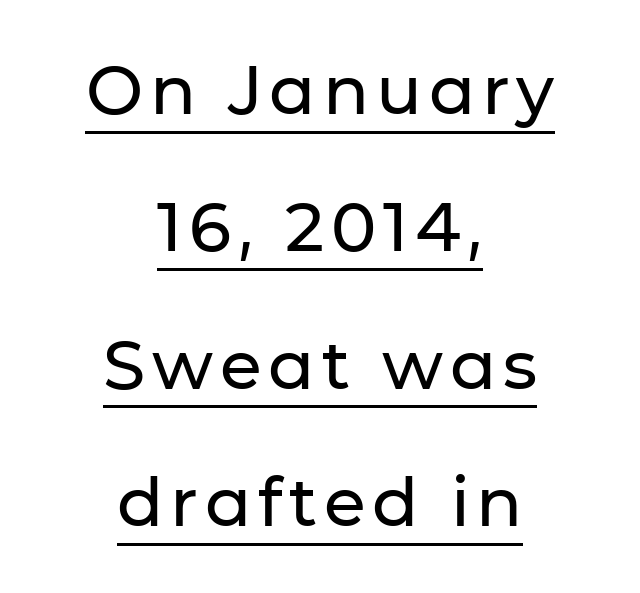
Q: Is the text italic (slanted)? A: No, it is upright.
Q: Is the typeface a serif or a sans-serif typeface? A: Sans-serif.
Q: Is the text underlined? A: Yes.
Q: How is the paragraph aligned? A: Centered.
Q: Is the spacing between lines tight, normal or loose? A: Loose.
Q: Width (condensed, normal, or wide)? A: Normal.
Q: Stroke contrast? A: Low.
Q: x-height? A: Medium.
Q: Monospaced? A: No.
